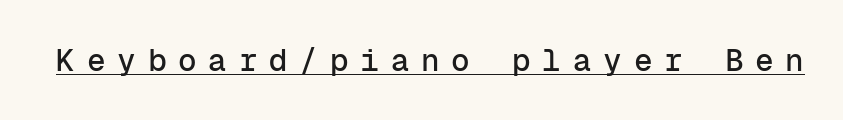
Q: Is the text italic (slanted)? A: No, it is upright.
Q: Is the typeface a serif or a sans-serif typeface? A: Sans-serif.
Q: Is the text underlined? A: Yes.
Q: Is the spacing between letters normal or unusually wide? A: Unusually wide.
Q: Width (condensed, normal, or wide)? A: Normal.
Q: Stroke contrast? A: Low.
Q: x-height? A: Medium.
Q: Monospaced? A: Yes.
